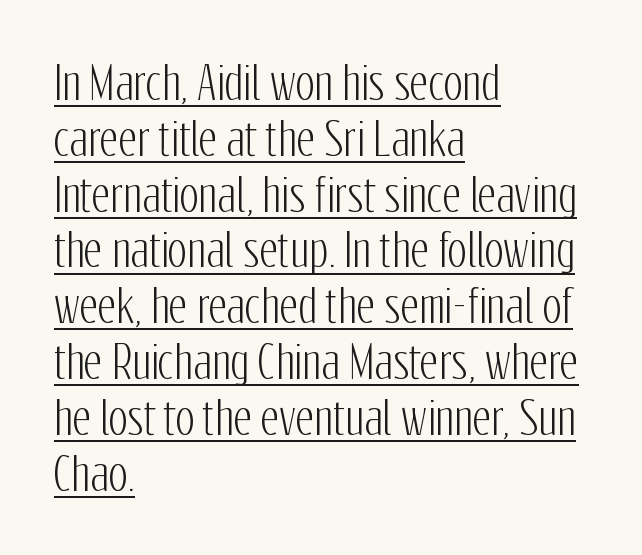
Q: Is the text italic (slanted)? A: No, it is upright.
Q: Is the typeface a serif or a sans-serif typeface? A: Sans-serif.
Q: Is the text underlined? A: Yes.
Q: How is the paragraph aligned? A: Left-aligned.
Q: Is the spacing between letters normal or unusually wide? A: Normal.
Q: Width (condensed, normal, or wide)? A: Condensed.
Q: Stroke contrast? A: Low.
Q: x-height? A: Medium.
Q: Monospaced? A: No.
